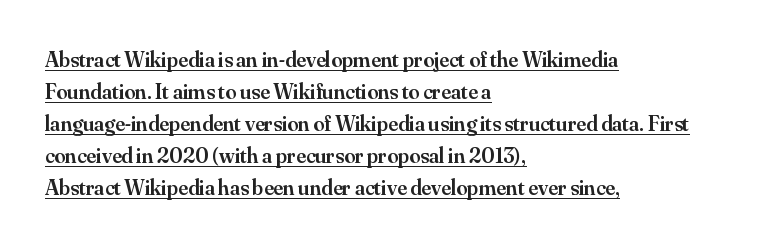
{"italic": "no", "bold": "semi", "underline": "yes", "align": "left", "line_spacing": "normal", "line_spacing_ratio": 1.46, "letter_spacing": "normal", "letter_spacing_em": 0.0, "glyph_px": 22}
